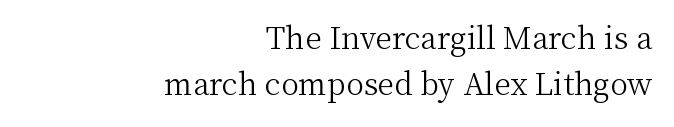
{"serif": "yes", "italic": "no", "bold": "no", "weight": "light", "width": "normal", "stroke_contrast": "medium", "x_height": "medium", "monospaced": "no", "underline": "no", "align": "right", "line_spacing": "normal", "line_spacing_ratio": 1.54, "letter_spacing": "normal", "letter_spacing_em": 0.0, "glyph_px": 30}
